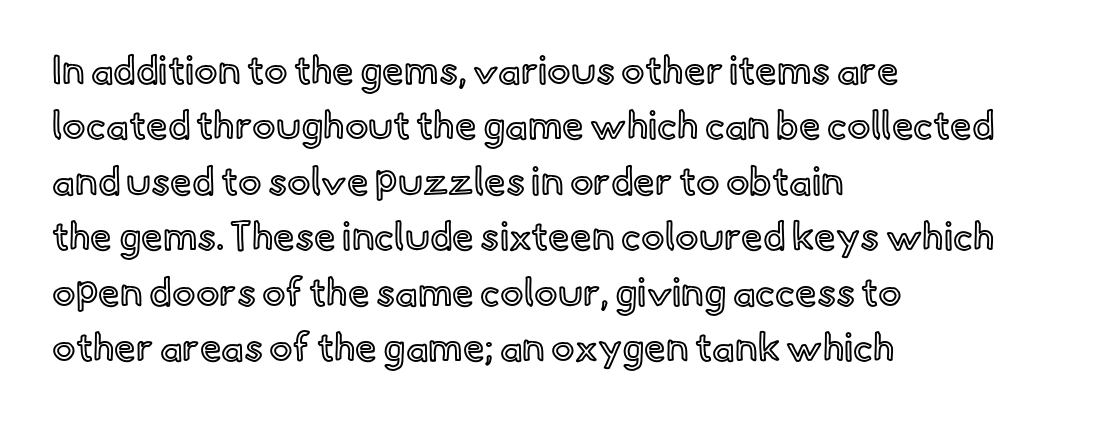
The face used here is proportionally spaced, like ordinary book or web type. Visually the block forms a straight wall on the left and a jagged coastline on the right. Evenly set lines give the paragraph a standard silhouette. Tall strokes in this sample are plumb rather than angled.
